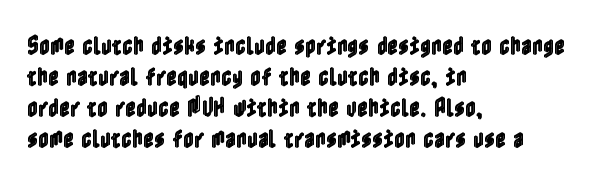
{"italic": "no", "underline": "no", "align": "left", "line_spacing": "normal", "line_spacing_ratio": 1.48, "letter_spacing": "normal", "letter_spacing_em": 0.0, "glyph_px": 21}
